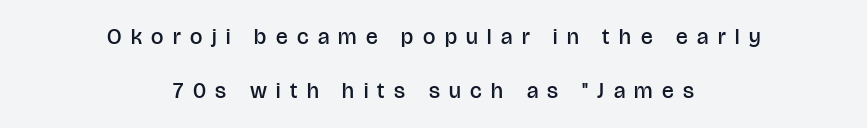
Q: Is the text bold? A: Semi-bold.
Q: Is the text italic (slanted)? A: No, it is upright.
Q: Is the text underlined? A: No.
Q: How is the paragraph aligned? A: Centered.
Q: Is the spacing between letters normal or unusually wide? A: Unusually wide.
Q: Is the spacing between lines tight, normal or loose? A: Loose.
